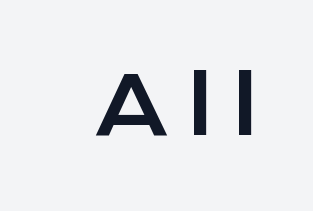
I'd call this a sans setting — the letters go barefoot. The letters are spread apart with noticeably loose tracking. Upright lettering throughout. A bare baseline throughout the passage. You could not count columns in this text — the font is proportionally spaced.
